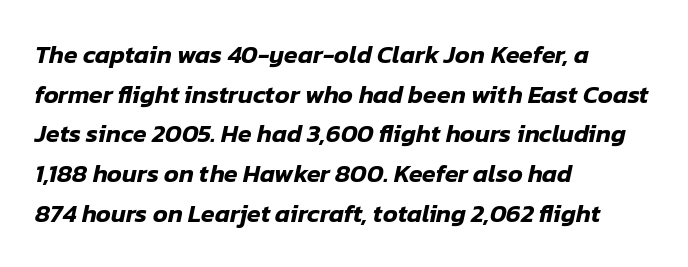
{"italic": "yes", "lean": "right", "slant_degrees": 12, "underline": "no", "align": "left", "line_spacing": "normal", "line_spacing_ratio": 1.59, "letter_spacing": "normal", "letter_spacing_em": 0.0, "glyph_px": 25}
